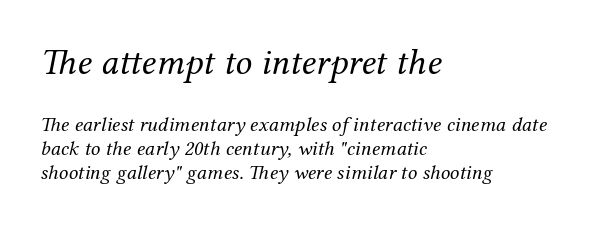
These two chunks differ in scale, with the top chunk taking the larger measure. The axis of the letterforms is tilted away from vertical. The lines in this sample share a left origin and differ only in where they stop. Plain, unruled lines of type. Tracking value appears to be zero — textbook default spacing. Weight: regular or lighter.
